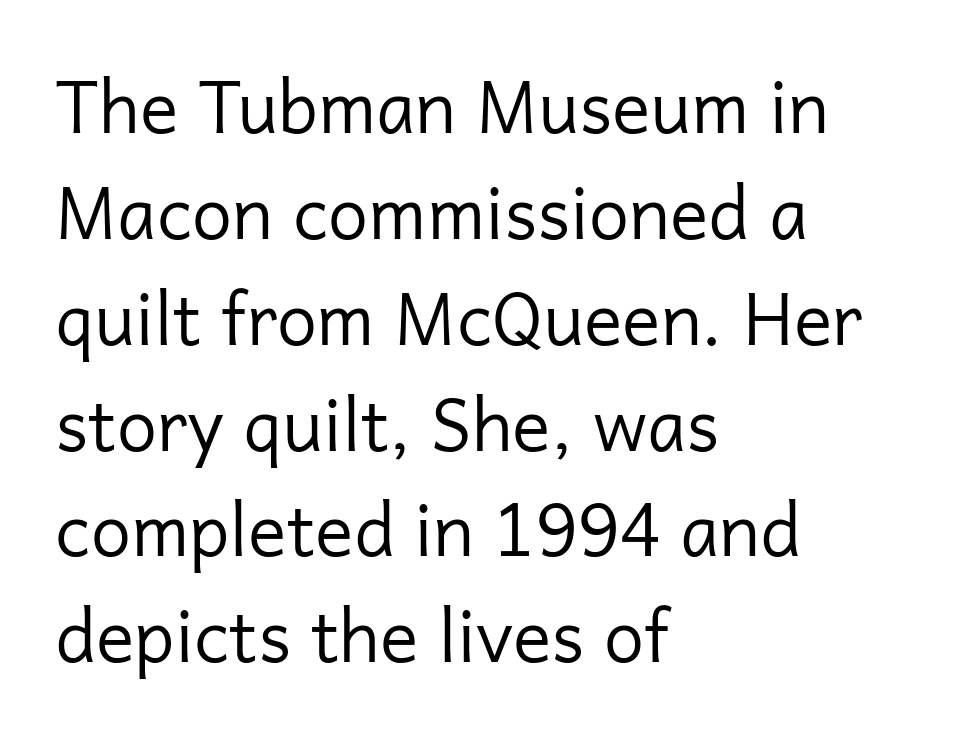
Type without underlining. Character widths vary here, with narrow letters taking less room than wide ones. Reading down the column, the eye jumps a familiar distance to each next line. Nope, no serifs anywhere on these letters. Default kerning and tracking; the words read as compact shapes. It's the straight-up-and-down kind of type.
